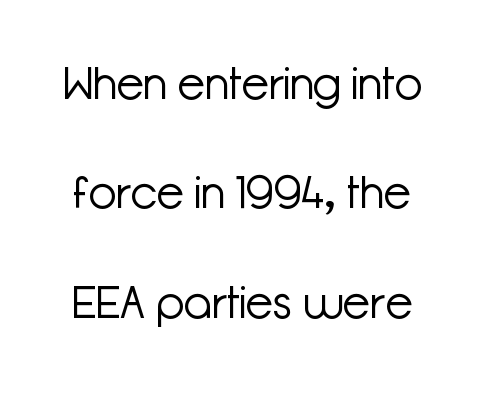
{"serif": "no", "italic": "no", "bold": "no", "weight": "light", "width": "normal", "stroke_contrast": "low", "x_height": "medium", "monospaced": "no", "underline": "no", "line_spacing": "loose", "line_spacing_ratio": 2.43, "letter_spacing": "normal", "letter_spacing_em": 0.0, "glyph_px": 45}
